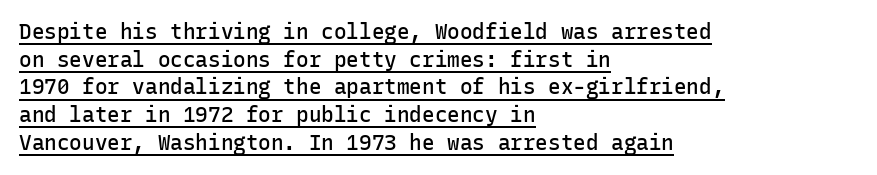
Evenly set lines give the paragraph a standard silhouette. A typesetter would mark this as roman, not italic. These lines stack with their left ends in a neat column. Strokes here are thickened, but only to semibold level. Words appear dense and cohesive because spacing is normal. Glance below the letters and you will spot a drawn line.
